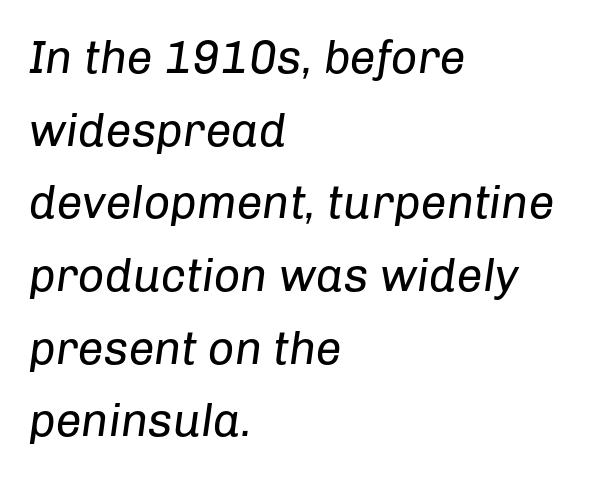
Q: Is the text bold? A: No.
Q: Is the text italic (slanted)? A: Yes, it leans right by about 8 degrees.
Q: Is the text underlined? A: No.
Q: How is the paragraph aligned? A: Left-aligned.
Q: Is the spacing between letters normal or unusually wide? A: Normal.
Q: Is the spacing between lines tight, normal or loose? A: Normal.
Q: Width (condensed, normal, or wide)? A: Normal.
Q: Stroke contrast? A: Low.
Q: x-height? A: Medium.
Q: Monospaced? A: No.
